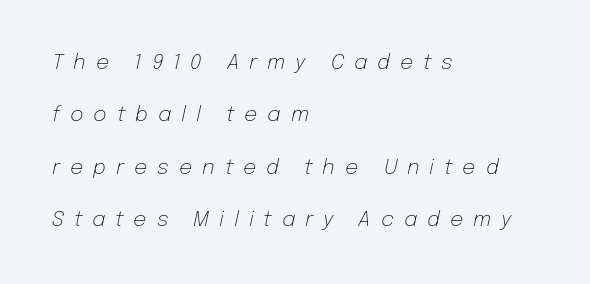
{"italic": "yes", "lean": "right", "slant_degrees": 12, "bold": "no", "underline": "no", "align": "left", "line_spacing": "loose", "line_spacing_ratio": 2.5, "letter_spacing": "wide", "letter_spacing_em": 0.47, "glyph_px": 21}
